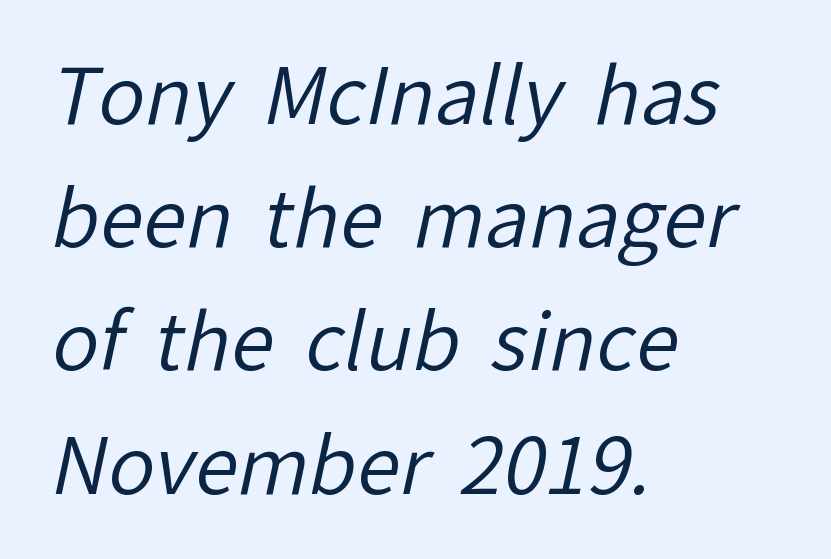
One glance says typical: line gaps are just what's usual. Unlike a traditional serif, this face leaves its strokes unadorned. The compositor pushed each line to the left boundary. Character widths vary here, with narrow letters taking less room than wide ones.
